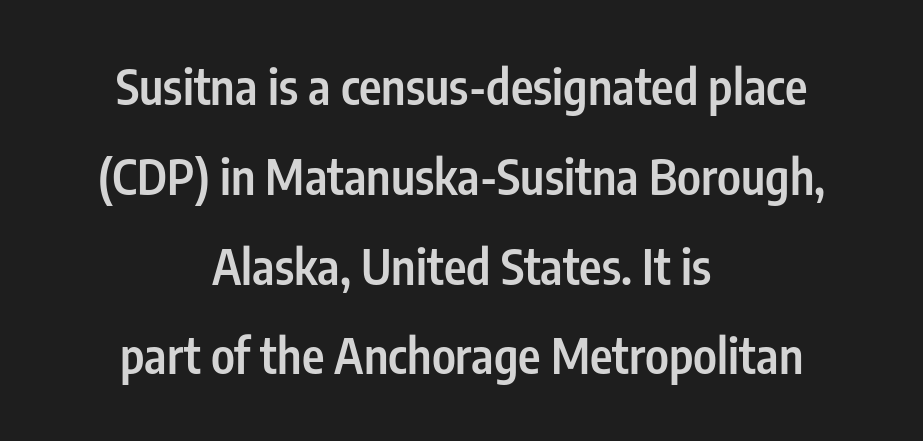
The line texture is even and compact thanks to regular tracking. The passage shown is not underscored anywhere. This sample uses a sans-serif face. Is this a fixed-width face? No — the glyphs have proportional, varying widths.
